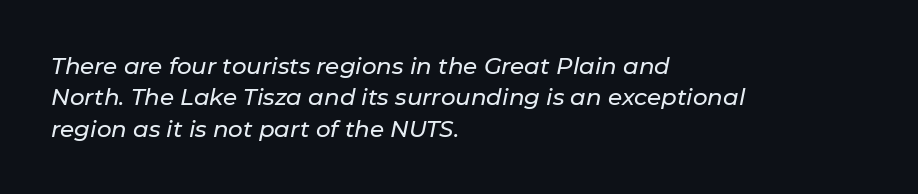
The image shows 23 px text type, italic (leaning right); set left-aligned, normal line spacing (1.36x), normal letter spacing, not underlined.
